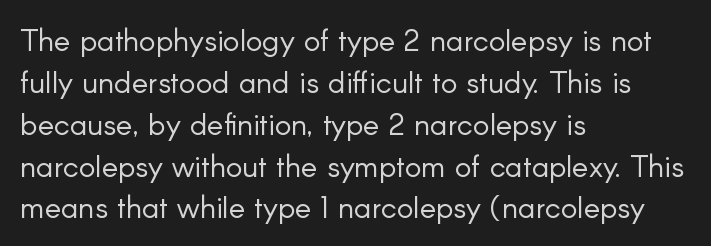
Q: Is the text bold? A: No.
Q: Is the text italic (slanted)? A: No, it is upright.
Q: Is the typeface a serif or a sans-serif typeface? A: Sans-serif.
Q: Is the text underlined? A: No.
Q: How is the paragraph aligned? A: Left-aligned.
Q: Is the spacing between letters normal or unusually wide? A: Normal.
Q: Is the spacing between lines tight, normal or loose? A: Normal.
Q: Width (condensed, normal, or wide)? A: Normal.
Q: Stroke contrast? A: Low.
Q: x-height? A: Small.
Q: Monospaced? A: No.
